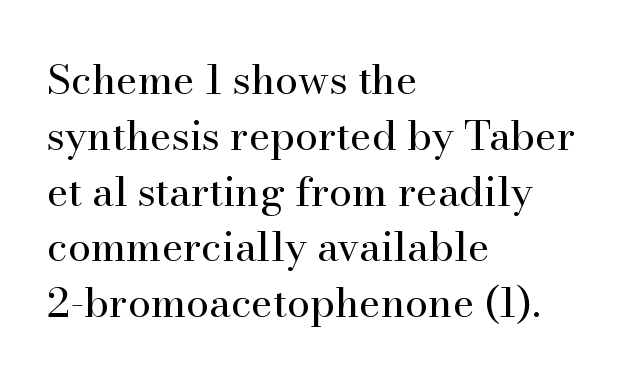
Q: Is the text bold? A: No.
Q: Is the text italic (slanted)? A: No, it is upright.
Q: Is the typeface a serif or a sans-serif typeface? A: Serif.
Q: Is the text underlined? A: No.
Q: How is the paragraph aligned? A: Left-aligned.
Q: Is the spacing between letters normal or unusually wide? A: Normal.
Q: Is the spacing between lines tight, normal or loose? A: Normal.
Q: Width (condensed, normal, or wide)? A: Normal.
Q: Stroke contrast? A: High.
Q: x-height? A: Small.
Q: Monospaced? A: No.
